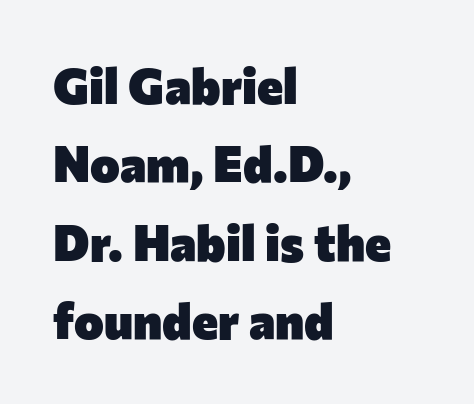
Glyph-to-glyph distance matches everyday printed text. The designer went with a sans here, leaving each stem footless. The letters advance in unequal steps, a hallmark of proportional type. Letters rest on an invisible, unmarked baseline. Summary of vertical rhythm: regular, with standard interline spacing.
